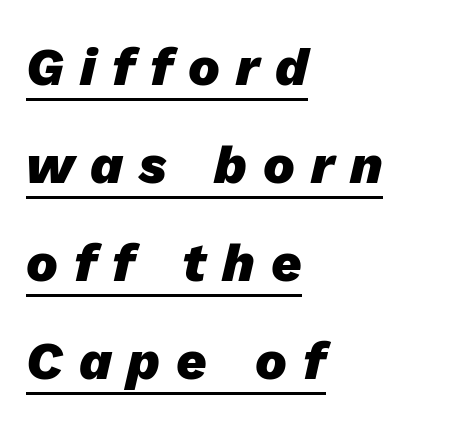
The face used here is proportionally spaced, like ordinary book or web type. This rendering widens character spacing well past its baseline value. The compositor pushed each line to the left boundary. Beneath each row of characters lies a ruled line.
